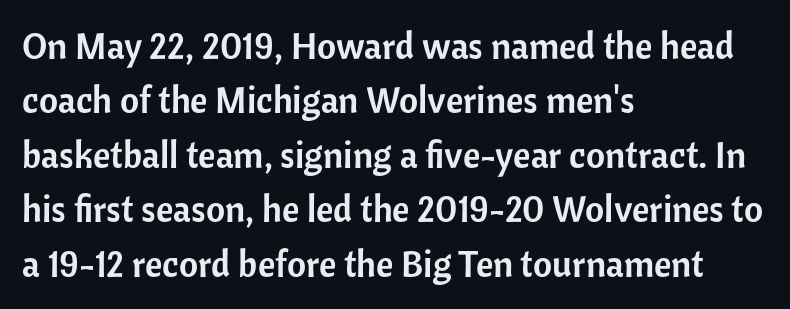
The image shows 37 px sans-serif type, upright; set left-aligned, normal line spacing (1.47x), normal letter spacing, not underlined; low stroke contrast and a medium x-height.
